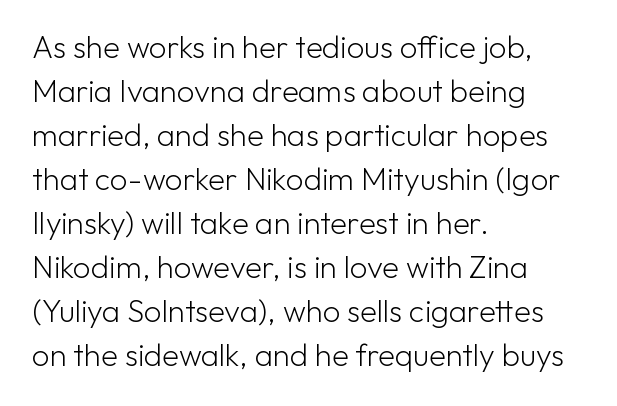
Q: Is the text bold? A: No.
Q: Is the text italic (slanted)? A: No, it is upright.
Q: Is the typeface a serif or a sans-serif typeface? A: Sans-serif.
Q: Is the text underlined? A: No.
Q: How is the paragraph aligned? A: Left-aligned.
Q: Is the spacing between letters normal or unusually wide? A: Normal.
Q: Is the spacing between lines tight, normal or loose? A: Normal.
Q: Width (condensed, normal, or wide)? A: Normal.
Q: Stroke contrast? A: Low.
Q: x-height? A: Medium.
Q: Monospaced? A: No.
